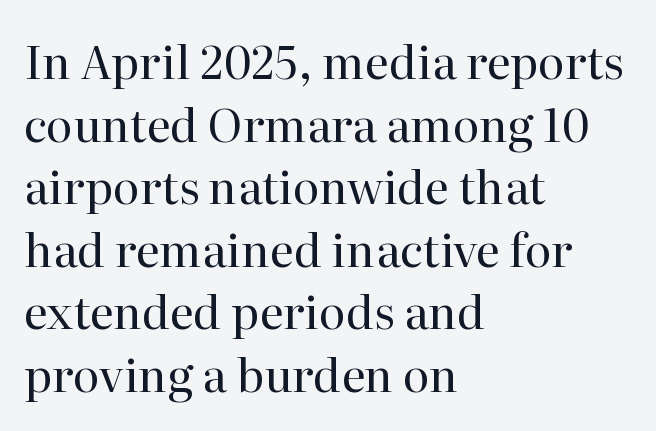
{"serif": "yes", "italic": "no", "bold": "no", "weight": "regular", "width": "normal", "stroke_contrast": "high", "x_height": "medium", "monospaced": "no", "underline": "no", "align": "left", "line_spacing": "normal", "line_spacing_ratio": 1.36, "letter_spacing": "normal", "letter_spacing_em": 0.0, "glyph_px": 46}
